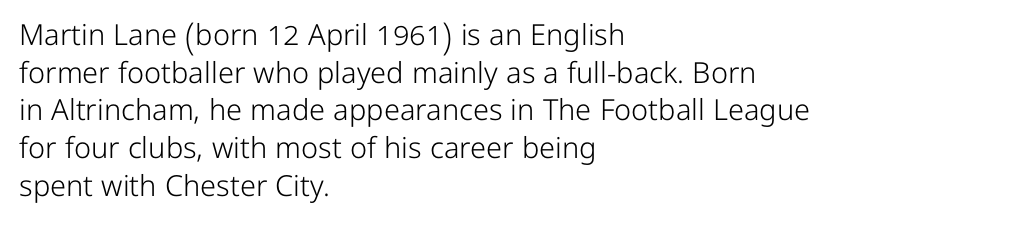
Q: Is the text bold? A: No.
Q: Is the text italic (slanted)? A: No, it is upright.
Q: Is the typeface a serif or a sans-serif typeface? A: Sans-serif.
Q: Is the text underlined? A: No.
Q: How is the paragraph aligned? A: Left-aligned.
Q: Is the spacing between letters normal or unusually wide? A: Normal.
Q: Is the spacing between lines tight, normal or loose? A: Normal.
Q: Width (condensed, normal, or wide)? A: Normal.
Q: Stroke contrast? A: Low.
Q: x-height? A: Medium.
Q: Monospaced? A: No.
